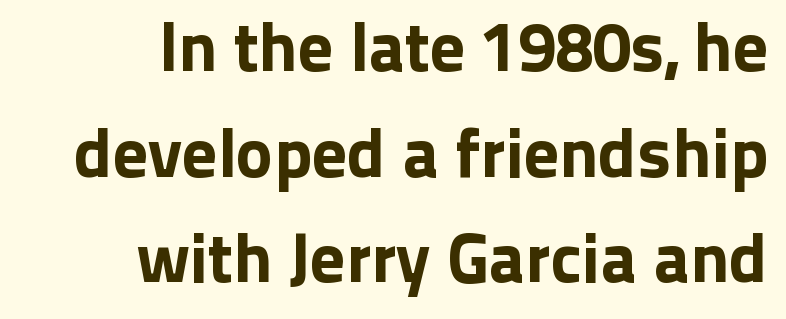
Q: Is the text italic (slanted)? A: No, it is upright.
Q: Is the typeface a serif or a sans-serif typeface? A: Sans-serif.
Q: Is the text underlined? A: No.
Q: How is the paragraph aligned? A: Right-aligned.
Q: Is the spacing between letters normal or unusually wide? A: Normal.
Q: Is the spacing between lines tight, normal or loose? A: Normal.
Q: Width (condensed, normal, or wide)? A: Normal.
Q: Stroke contrast? A: Low.
Q: x-height? A: Medium.
Q: Monospaced? A: No.
